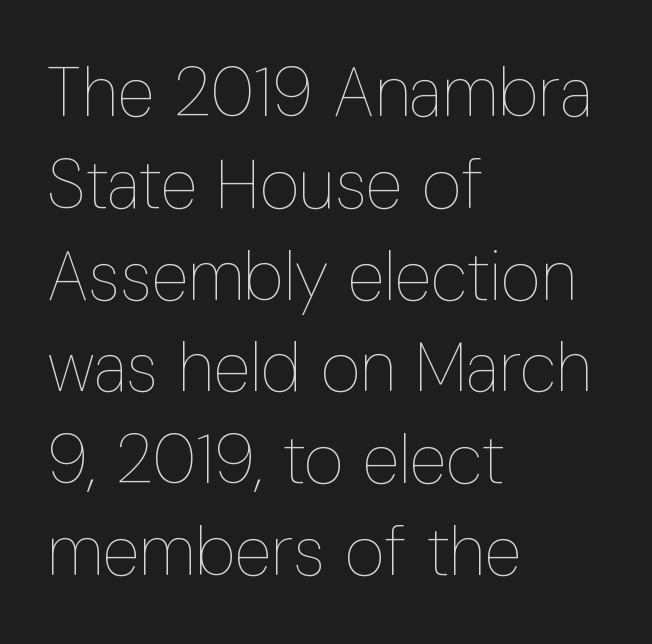
The image shows 69 px thin, condensed type, upright; set left-aligned, normal line spacing (1.33x), normal letter spacing, not underlined; low stroke contrast and a medium x-height.
